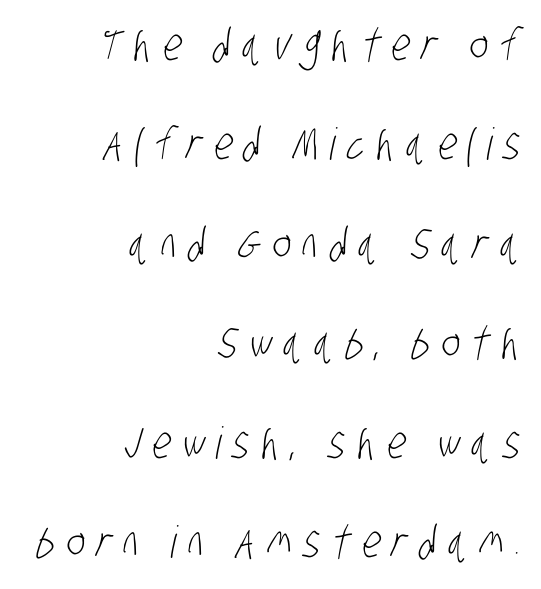
A quiet, ordinary-to-light weight characterises the typeface. Serifs: no, the terminals of the letterforms are clean. Honestly, the rows look like they've been pulled way apart. The passage shown has open, widely tracked lettering throughout. A typesetter would call this proportional, since set widths differ per character. This rendering features lettering with no underline.
